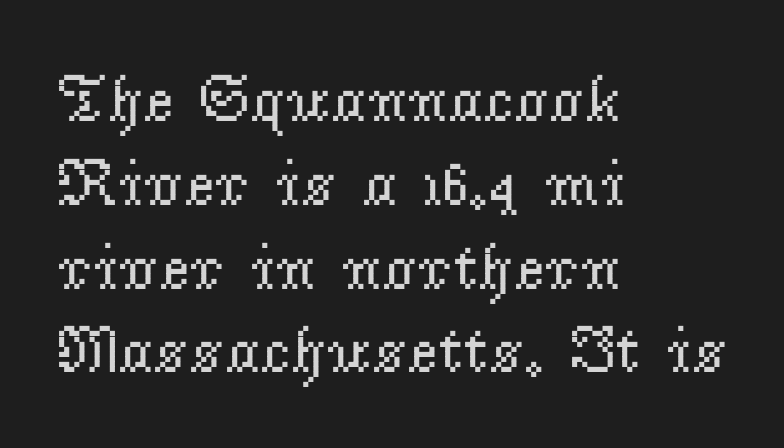
The image shows 66 px regular-weight serif type, upright; set left-aligned, normal line spacing (1.27x), normal letter spacing, not underlined; low stroke contrast and a small x-height.
